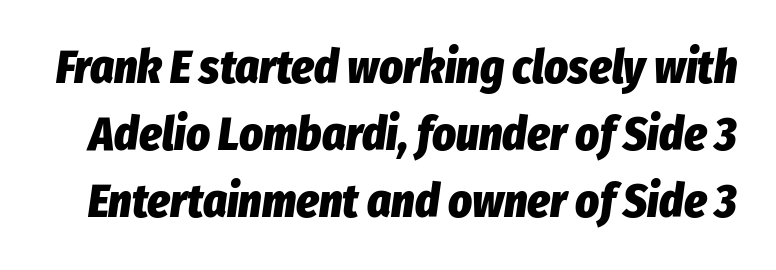
Q: Is the text bold? A: Yes.
Q: Is the text italic (slanted)? A: Yes, it leans right by about 8 degrees.
Q: Is the text underlined? A: No.
Q: Is the spacing between letters normal or unusually wide? A: Normal.
Q: Is the spacing between lines tight, normal or loose? A: Normal.
Q: Width (condensed, normal, or wide)? A: Condensed.
Q: Stroke contrast? A: Low.
Q: x-height? A: Medium.
Q: Monospaced? A: No.
